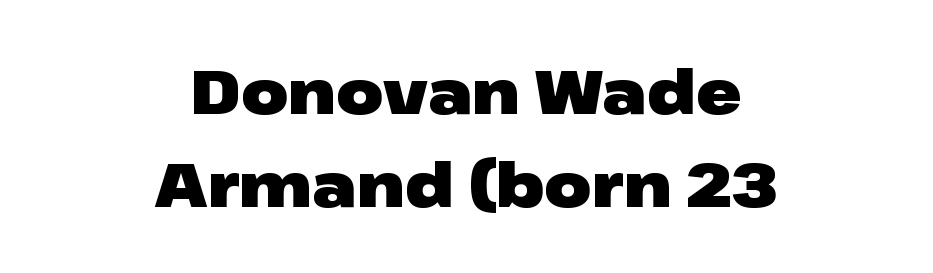
The image shows 61 px heavy, wide sans-serif type, upright; set centered, normal line spacing (1.52x), normal letter spacing, not underlined; low stroke contrast and a medium x-height.
